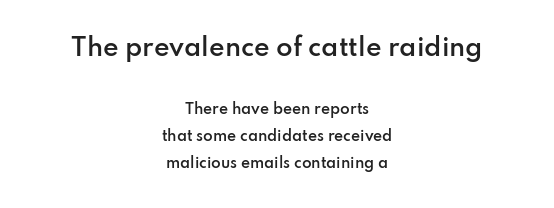
{"italic": "no", "bold": "semi", "underline": "no", "align": "center", "line_spacing": "loose", "line_spacing_ratio": 1.94, "letter_spacing": "normal", "letter_spacing_em": 0.0, "larger_block": "first", "size_ratio": 1.71, "glyph_px": 24}
